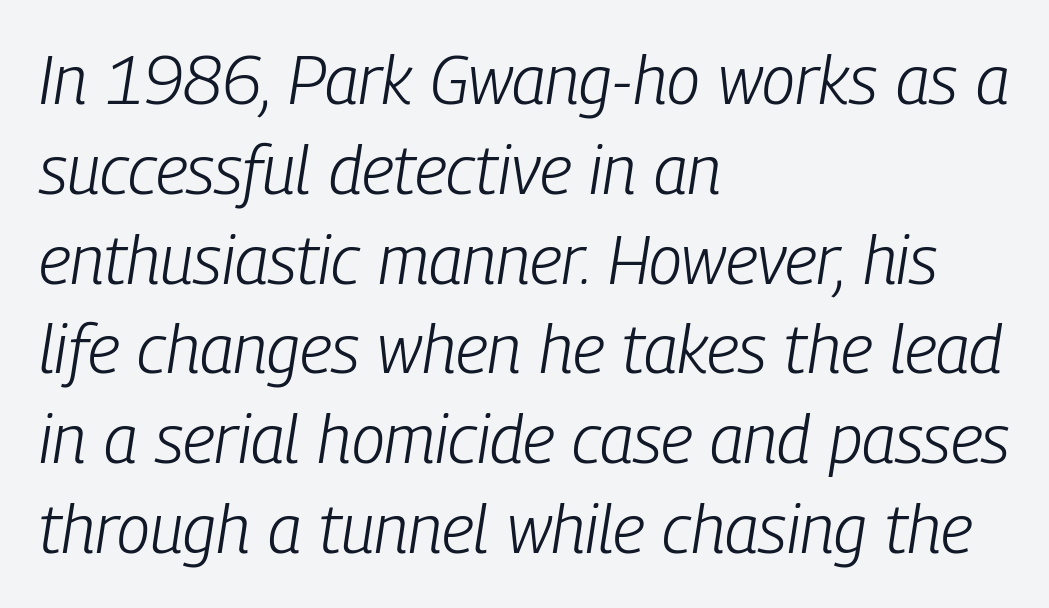
A bare baseline throughout the passage. Every character sits at an angle, as italics do. Does extra space separate the letters? No, they use regular spacing. Leading: standard. Character widths vary here, with narrow letters taking less room than wide ones.
